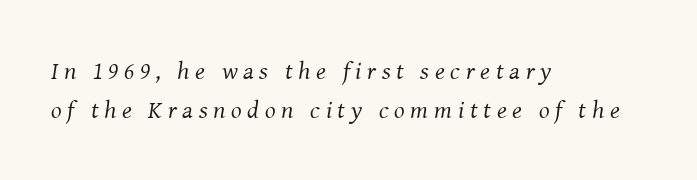
The image shows 25 px text type, italic (leaning right); set left-aligned, normal line spacing (1.57x), unusually wide letter spacing (+0.23 em), not underlined.
